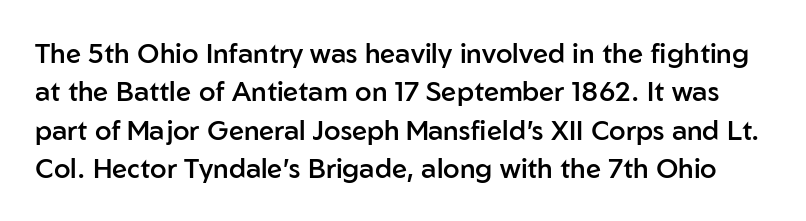
The image shows 27 px text type, upright; set normal line spacing (1.42x), normal letter spacing, not underlined.
